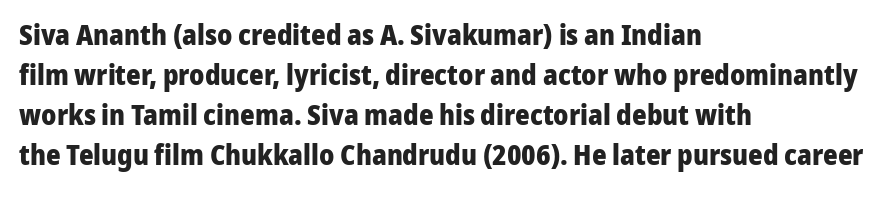
The image shows 28 px heavy sans-serif type, upright; set left-aligned, normal line spacing (1.43x), normal letter spacing, not underlined; low stroke contrast and a medium x-height.
